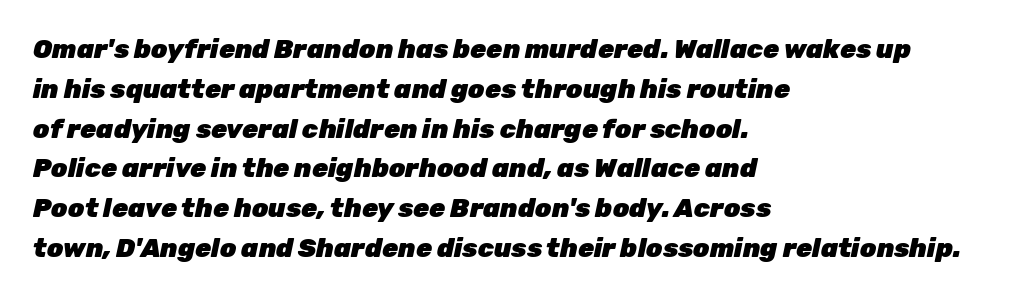
Line starts are locked; line ends wander. Does the weight exceed regular? Yes, all the way to bold. Interline gaps are of average width in this sample. This sample uses an oblique cut, with every glyph tilted off the vertical. Short note: letters normally spaced. Plain, unruled lines of type.
